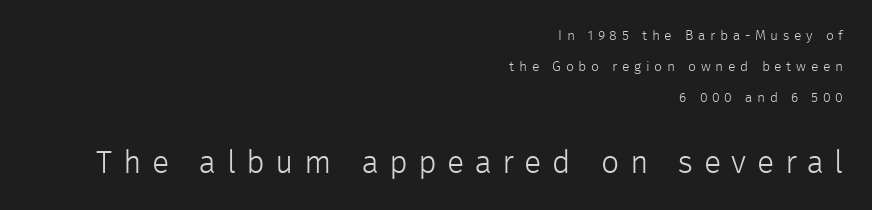
{"serif": "no", "italic": "no", "bold": "no", "weight": "light", "width": "normal", "stroke_contrast": "low", "x_height": "medium", "monospaced": "no", "underline": "no", "align": "right", "line_spacing": "loose", "line_spacing_ratio": 2.21, "letter_spacing": "wide", "letter_spacing_em": 0.33, "larger_block": "second", "size_ratio": 2.29, "glyph_px": 32}
